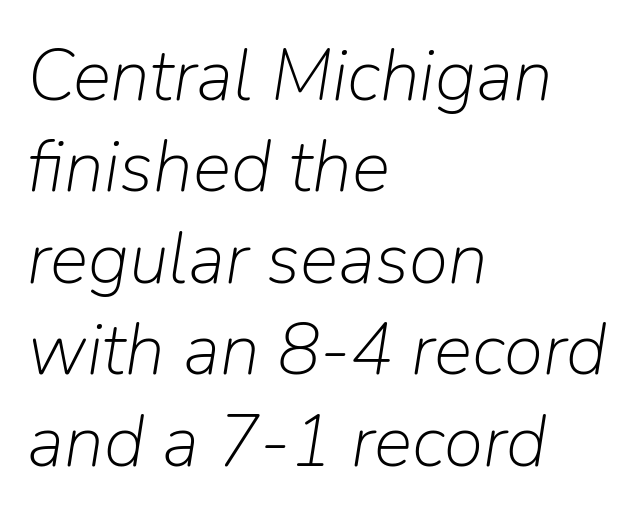
{"italic": "yes", "lean": "right", "slant_degrees": 9, "bold": "no", "weight": "light", "width": "normal", "stroke_contrast": "low", "x_height": "medium", "monospaced": "no", "underline": "no", "align": "left", "line_spacing": "normal", "line_spacing_ratio": 1.27, "letter_spacing": "normal", "letter_spacing_em": 0.0, "glyph_px": 72}
